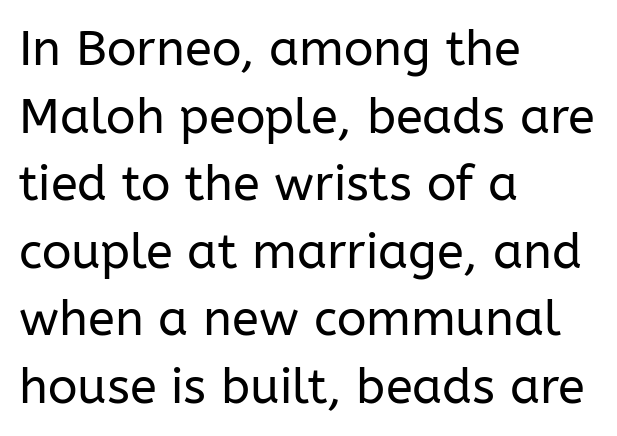
Q: Is the text bold? A: No.
Q: Is the text italic (slanted)? A: No, it is upright.
Q: Is the typeface a serif or a sans-serif typeface? A: Sans-serif.
Q: Is the text underlined? A: No.
Q: How is the paragraph aligned? A: Left-aligned.
Q: Is the spacing between letters normal or unusually wide? A: Normal.
Q: Is the spacing between lines tight, normal or loose? A: Normal.
Q: Width (condensed, normal, or wide)? A: Normal.
Q: Stroke contrast? A: Low.
Q: x-height? A: Medium.
Q: Monospaced? A: No.
